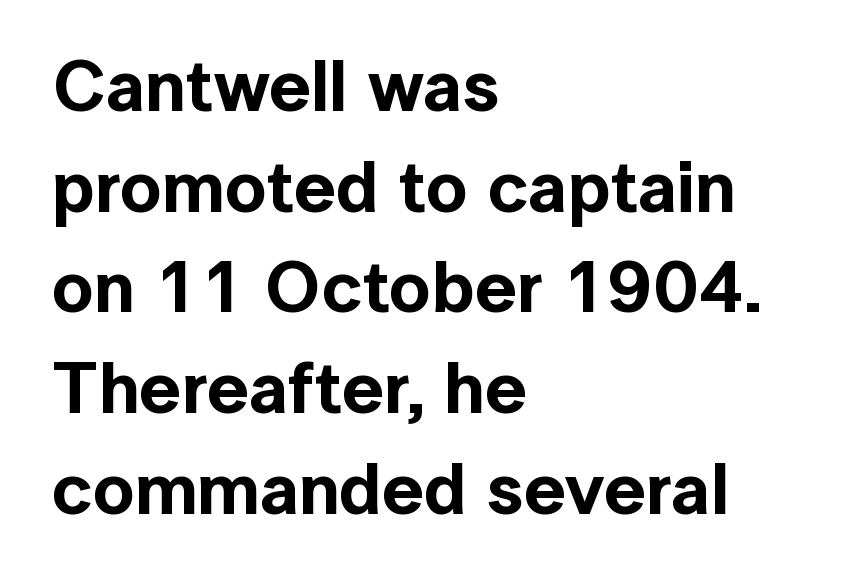
{"serif": "no", "italic": "no", "width": "normal", "x_height": "medium", "monospaced": "no", "underline": "no", "align": "left", "line_spacing": "normal", "line_spacing_ratio": 1.38, "letter_spacing": "normal", "letter_spacing_em": 0.0, "glyph_px": 73}
